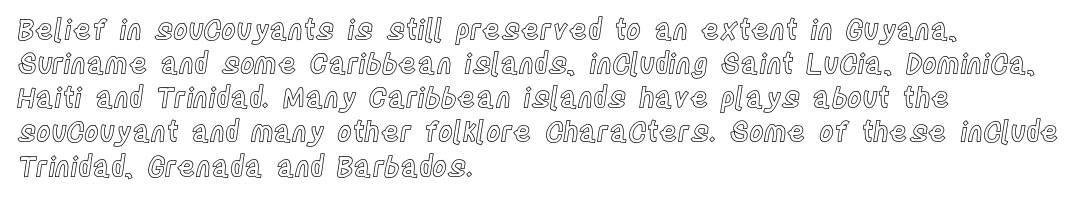
Q: Is the text italic (slanted)? A: Yes.
Q: Is the text underlined? A: No.
Q: How is the paragraph aligned? A: Left-aligned.
Q: Is the spacing between letters normal or unusually wide? A: Normal.
Q: Width (condensed, normal, or wide)? A: Condensed.
Q: x-height? A: Large.
Q: Monospaced? A: No.
